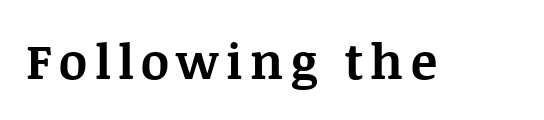
The image shows 49 px bold serif type, upright; set not underlined; medium stroke contrast and a large x-height.
